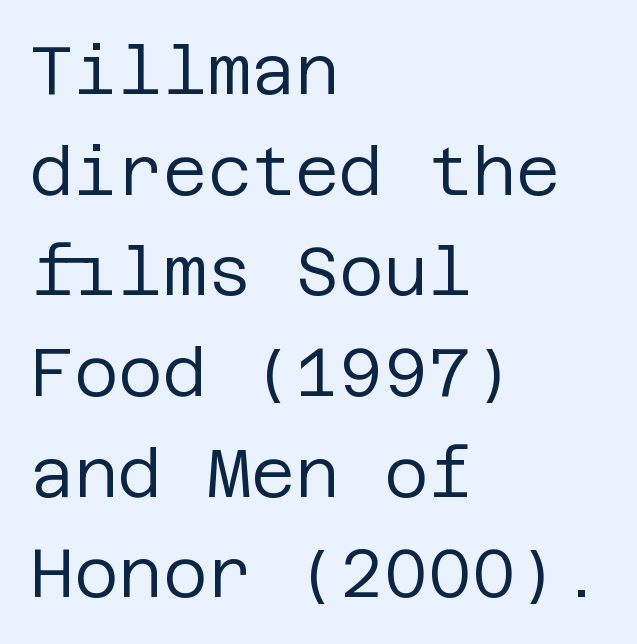
Q: Is the text bold? A: No.
Q: Is the text italic (slanted)? A: No, it is upright.
Q: Is the typeface a serif or a sans-serif typeface? A: Sans-serif.
Q: Is the text underlined? A: No.
Q: How is the paragraph aligned? A: Left-aligned.
Q: Is the spacing between letters normal or unusually wide? A: Normal.
Q: Is the spacing between lines tight, normal or loose? A: Normal.
Q: Width (condensed, normal, or wide)? A: Normal.
Q: Stroke contrast? A: Low.
Q: x-height? A: Large.
